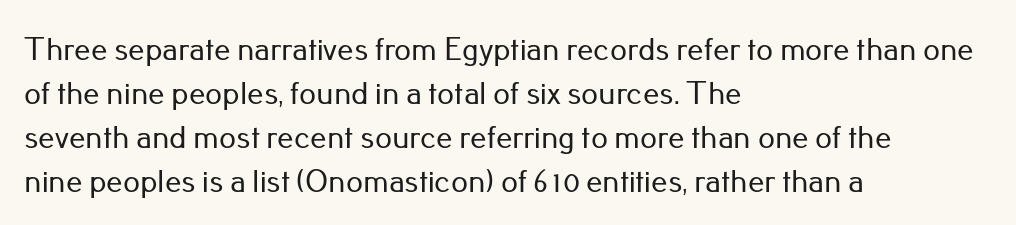
These lines stack with their left ends in a neat column. Does the leading feel generous? No, just average. The text was rendered using a sans face with plain stroke endings. Type without underlining. The type is set solid horizontally, with unmodified tracking. Spacing verdict: proportional, widths tailored to each character.
